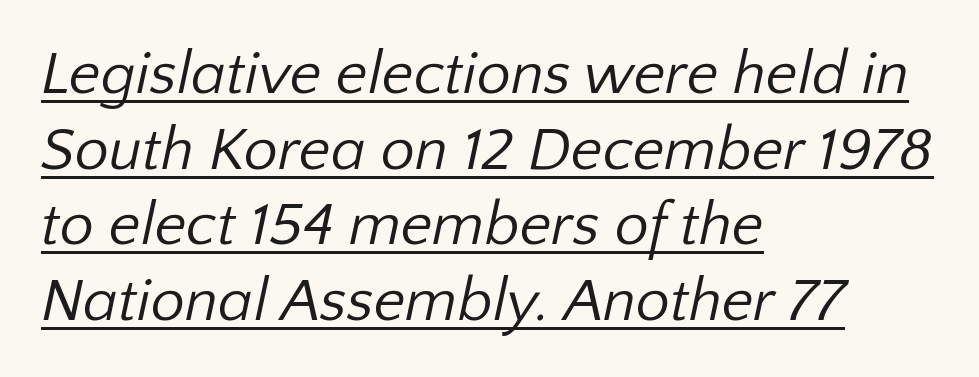
The image shows 61 px regular-weight sans-serif type; set left-aligned, line spacing 1.24x, normal letter spacing, underlined; low stroke contrast and a medium x-height.
